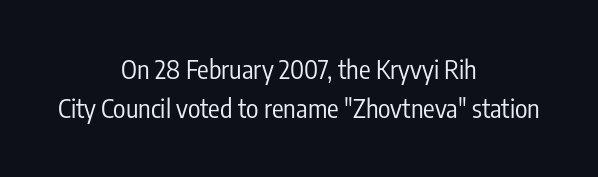
{"italic": "no", "bold": "no", "underline": "no", "align": "center", "line_spacing": "normal", "line_spacing_ratio": 1.51, "letter_spacing": "normal", "letter_spacing_em": 0.0, "glyph_px": 26}
